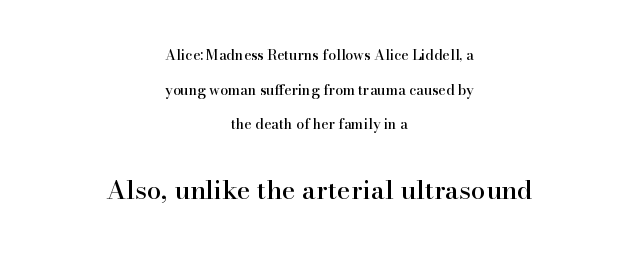
Characters follow at the spacing the type designer built in. Caption: multi-line text, centered on the measure. Of the two passages, the one underneath uses the larger point size. Rendered with straight, roman letterforms. Decoration check: the copy has no underline.
